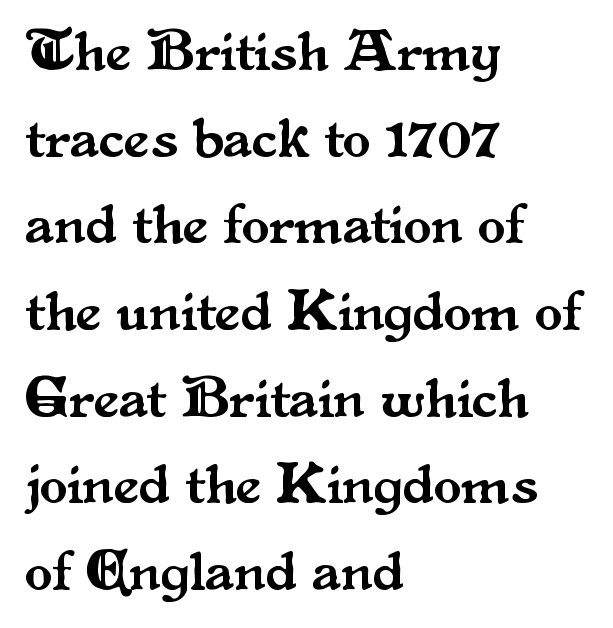
Q: Is the text italic (slanted)? A: No, it is upright.
Q: Is the typeface a serif or a sans-serif typeface? A: Serif.
Q: Is the text underlined? A: No.
Q: How is the paragraph aligned? A: Left-aligned.
Q: Is the spacing between letters normal or unusually wide? A: Normal.
Q: Is the spacing between lines tight, normal or loose? A: Normal.
Q: Width (condensed, normal, or wide)? A: Normal.
Q: Stroke contrast? A: Medium.
Q: x-height? A: Small.
Q: Monospaced? A: No.
